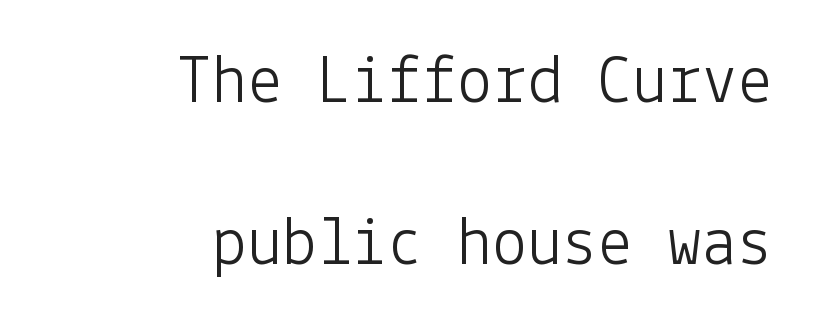
Q: Is the text bold? A: No.
Q: Is the text italic (slanted)? A: No, it is upright.
Q: Is the typeface a serif or a sans-serif typeface? A: Sans-serif.
Q: Is the text underlined? A: No.
Q: How is the paragraph aligned? A: Right-aligned.
Q: Is the spacing between letters normal or unusually wide? A: Normal.
Q: Is the spacing between lines tight, normal or loose? A: Loose.
Q: Width (condensed, normal, or wide)? A: Normal.
Q: Stroke contrast? A: Low.
Q: x-height? A: Medium.
